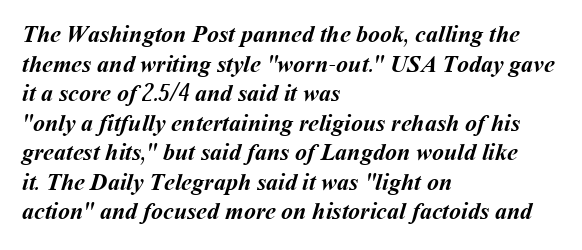
The image shows 24 px bold type; set left-aligned, line spacing 1.23x, normal letter spacing, not underlined.
